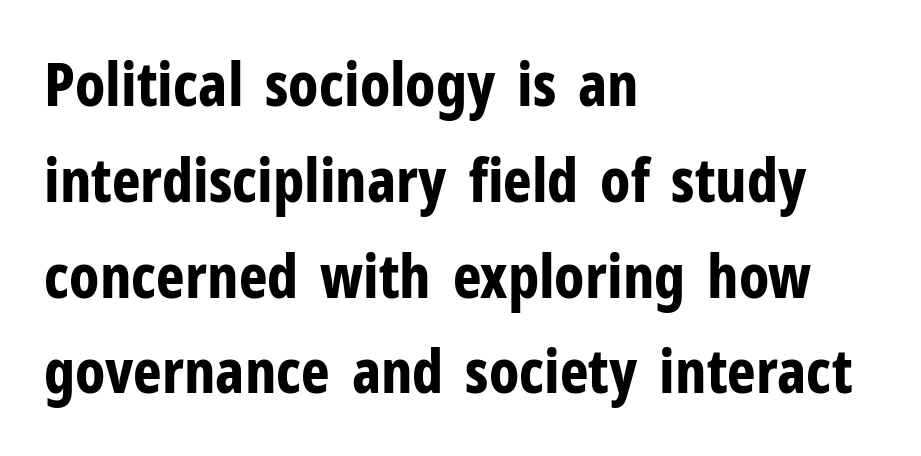
Does the type have serifs? No, each stem ends abruptly. Where is the straight margin? On the left. Underline: absent. The letters sit at their default tracking, neither squeezed nor spread. You can tell it's not italic because the verticals are truly vertical. Strong, thick strokes mark this as bold type.
